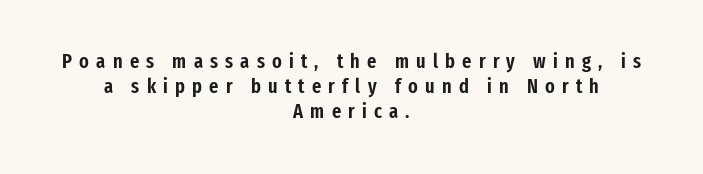
Q: Is the text italic (slanted)? A: No, it is upright.
Q: Is the text underlined? A: No.
Q: How is the paragraph aligned? A: Centered.
Q: Is the spacing between letters normal or unusually wide? A: Unusually wide.
Q: Is the spacing between lines tight, normal or loose? A: Normal.
